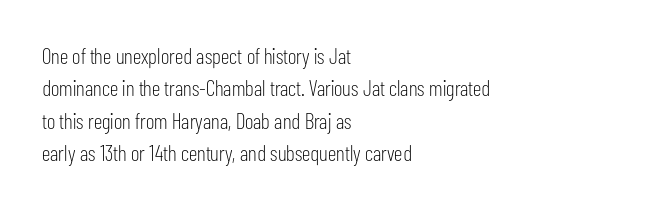
Does extra space separate the letters? No, they use regular spacing. Compared with a typical body face, this is equally light or lighter still. Casual observation: everything's shoved over to the left. This sample keeps an unexceptional amount of space between lines.
